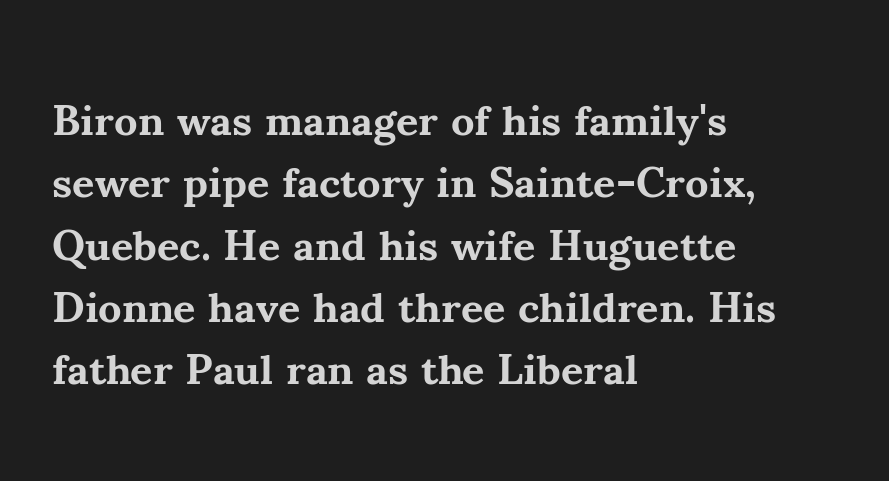
Style check: upright. The typeface chosen for these lines features serifs. I'd describe the lettering as bold — thick and assertive. Descender tails drop into unmarked territory.
